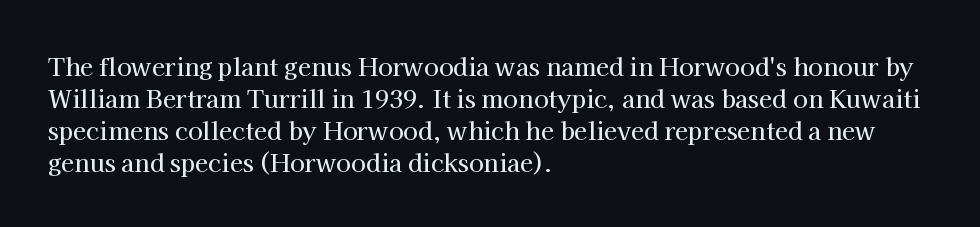
No italicization has been applied; the sample stays upright. The vertical gap from one line to the next is medium. Standard letterfit; no display-style spreading of the glyphs. The passage is arranged the way most books set body copy — flush left. Rule under the text: the space is simply empty.
